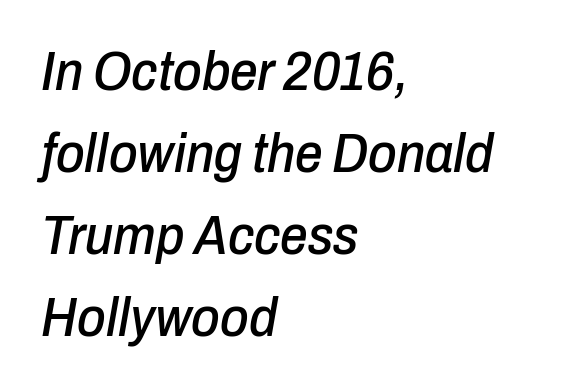
A typesetter would call this proportional, since set widths differ per character. The axis of the letterforms is tilted away from vertical. All the whitespace from short lines collects on the right. Spacing between characters is what you'd get straight out of the box.
